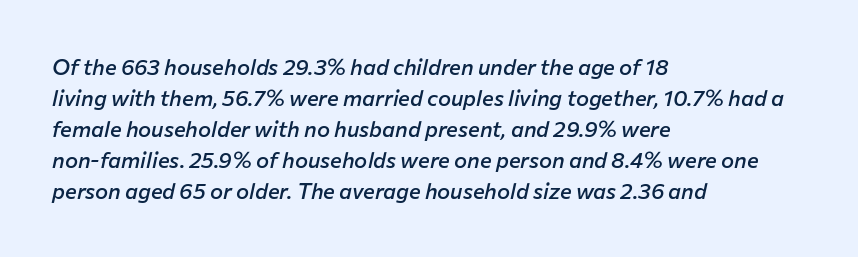
There's an unmistakable incline to the writing here. The face used here is rendered with its standard letterfit. Set as a demibold, roughly 600 on the weight scale. Beneath every word, the page is bare.
